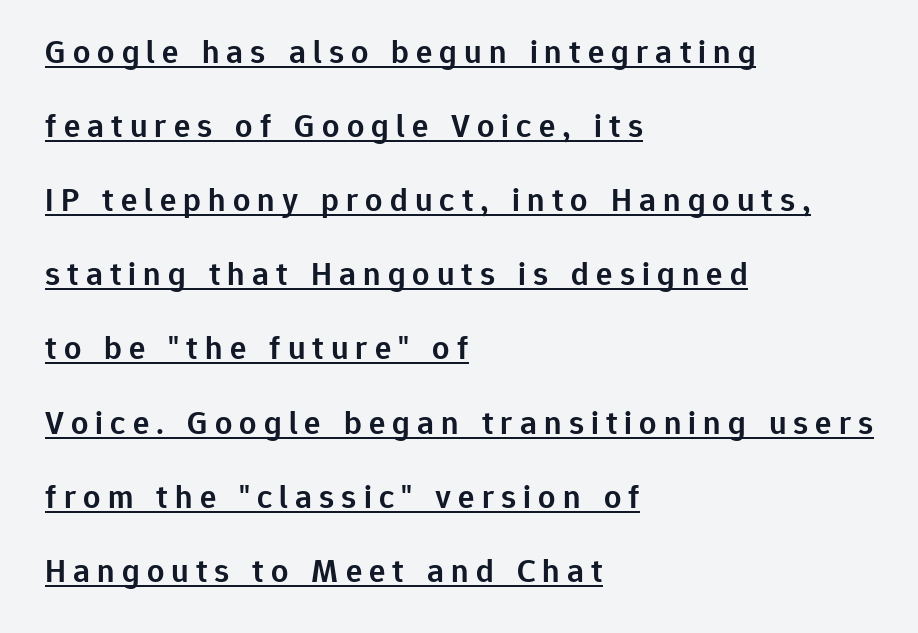
Students, observe the line beneath the letters — that is underlining. Varying glyph widths throughout — classic text-font behaviour. Students, this is semibold: more ink than regular, less than bold. The type is letterspaced generously, with wide tracking.
